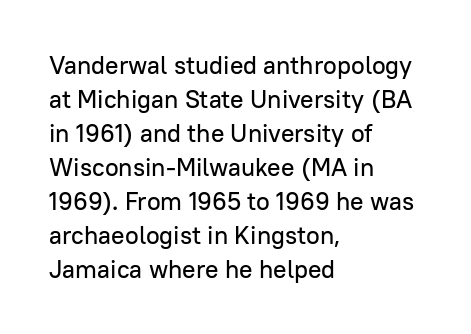
The image shows 25 px text type, upright; set left-aligned, normal line spacing (1.36x), normal letter spacing, not underlined.
